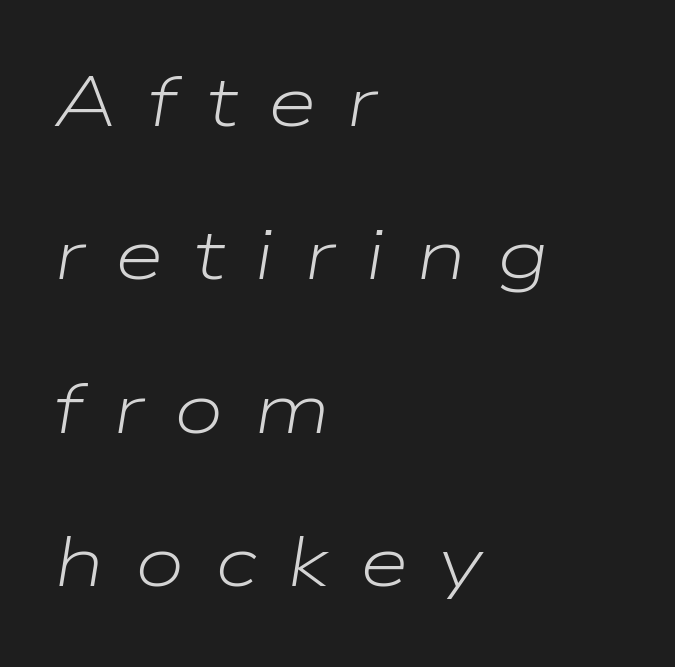
{"italic": "yes", "lean": "right", "slant_degrees": 9, "bold": "no", "weight": "light", "width": "wide", "stroke_contrast": "low", "x_height": "medium", "monospaced": "no", "underline": "no", "align": "left", "line_spacing": "loose", "line_spacing_ratio": 2.16, "letter_spacing": "wide", "letter_spacing_em": 0.43, "glyph_px": 71}
